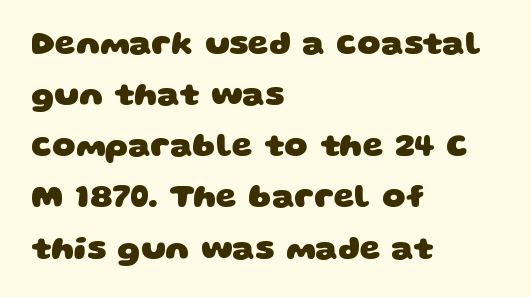
{"serif": "no", "bold": "yes", "weight": "heavy", "width": "wide", "stroke_contrast": "low", "x_height": "large", "monospaced": "no", "underline": "no", "align": "left", "line_spacing": "normal", "line_spacing_ratio": 1.55, "letter_spacing": "normal", "letter_spacing_em": 0.0, "glyph_px": 33}
